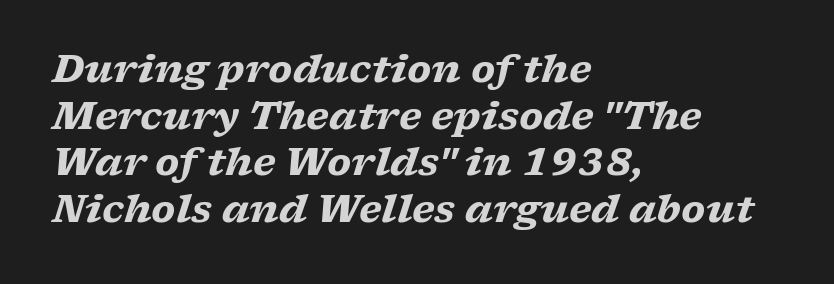
Q: Is the text bold? A: Yes.
Q: Is the text italic (slanted)? A: Yes, it leans right by about 17 degrees.
Q: Is the typeface a serif or a sans-serif typeface? A: Serif.
Q: Is the text underlined? A: No.
Q: How is the paragraph aligned? A: Left-aligned.
Q: Is the spacing between letters normal or unusually wide? A: Normal.
Q: Width (condensed, normal, or wide)? A: Wide.
Q: Stroke contrast? A: Low.
Q: x-height? A: Medium.
Q: Monospaced? A: No.
